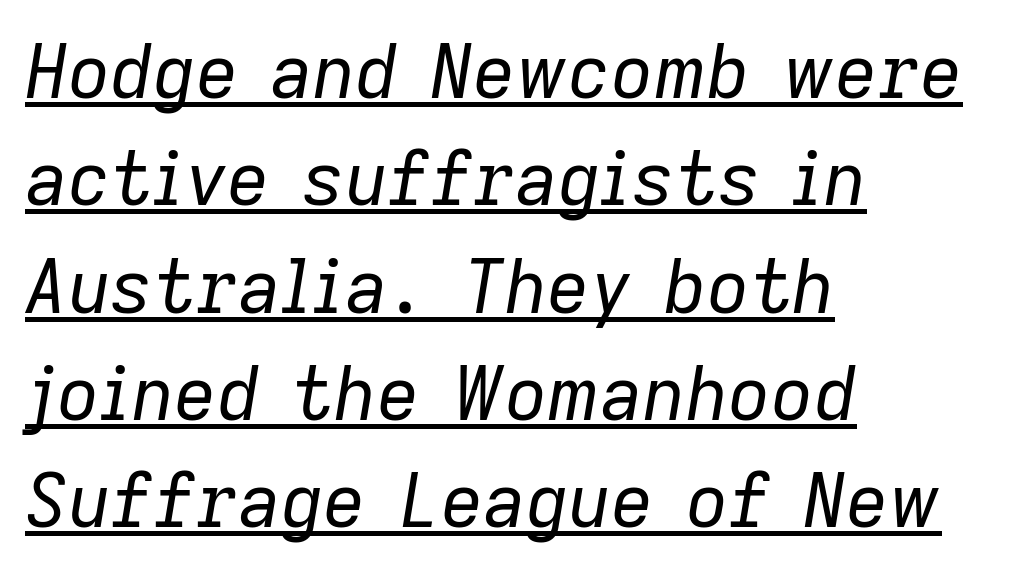
{"italic": "yes", "lean": "right", "slant_degrees": 9, "bold": "no", "weight": "regular", "width": "normal", "stroke_contrast": "low", "x_height": "medium", "monospaced": "no", "underline": "yes", "align": "left", "line_spacing": "normal", "line_spacing_ratio": 1.45, "letter_spacing": "normal", "letter_spacing_em": 0.0, "glyph_px": 74}
